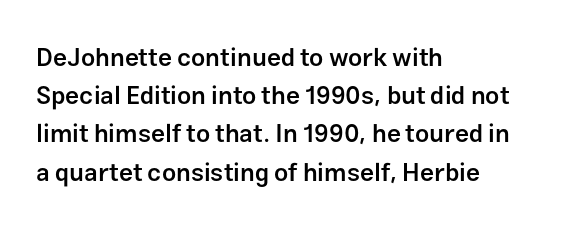
Q: Is the text bold? A: Semi-bold.
Q: Is the text italic (slanted)? A: No, it is upright.
Q: Is the text underlined? A: No.
Q: How is the paragraph aligned? A: Left-aligned.
Q: Is the spacing between letters normal or unusually wide? A: Normal.
Q: Is the spacing between lines tight, normal or loose? A: Normal.
